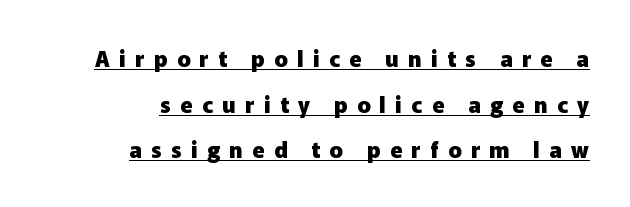
Q: Is the text bold? A: Yes.
Q: Is the text italic (slanted)? A: No, it is upright.
Q: Is the text underlined? A: Yes.
Q: How is the paragraph aligned? A: Right-aligned.
Q: Is the spacing between letters normal or unusually wide? A: Unusually wide.
Q: Is the spacing between lines tight, normal or loose? A: Loose.
